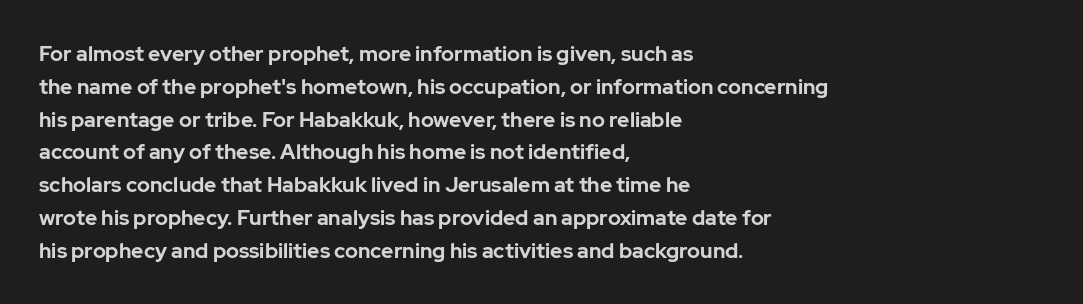
The image shows 21 px bold type, upright; set left-aligned, normal line spacing (1.56x), normal letter spacing, not underlined.
